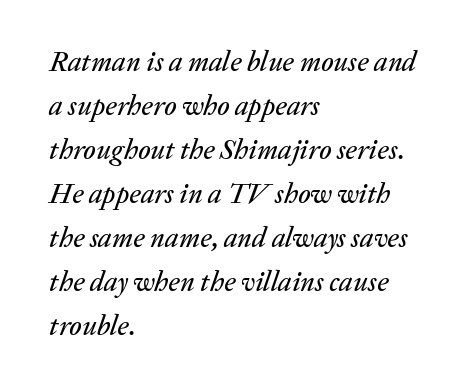
The line texture is even and compact thanks to regular tracking. Line starts are locked; line ends wander. Regarding leading, the lines here are spaced in the standard way. Think of a printed novel: that variable character pitch is what you see here. The strip under each line holds only bare page. Looking at the ascenders, they clearly lean.
